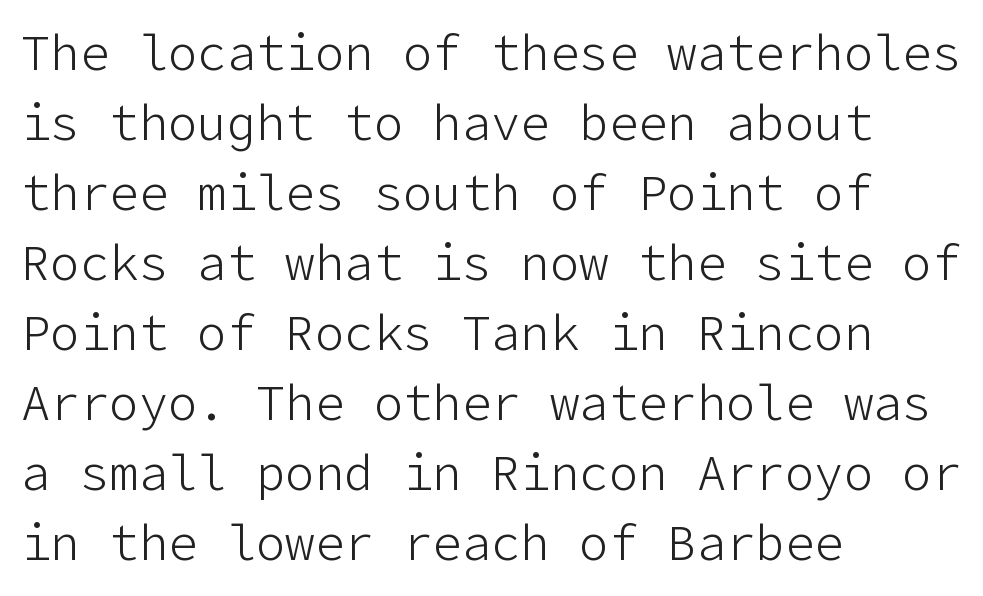
These lines sit exactly where default settings would place them. The typography opts for an upright posture over an oblique one. The space directly below the letters is spotless. Heft: none added — not bold. The passage shown is typeset with a sans-serif family.
